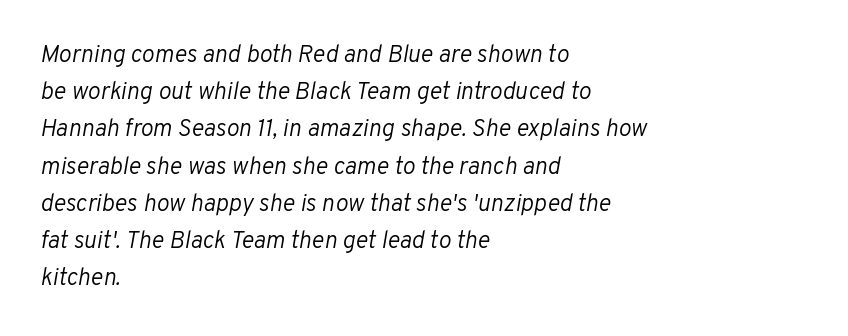
The image shows 24 px text type, italic (leaning right); set left-aligned, normal line spacing (1.55x), normal letter spacing, not underlined.
